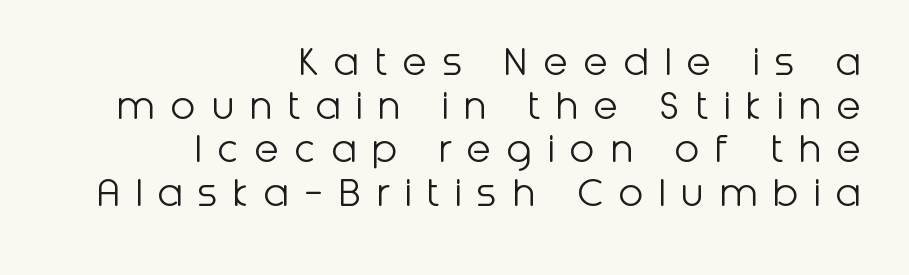
The image shows 46 px light sans-serif type, upright; set right-aligned, tight line spacing (0.95x), unusually wide letter spacing (+0.32 em), not underlined; low stroke contrast and a medium x-height.
